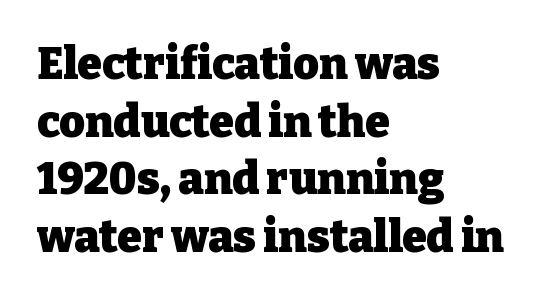
Is there much room between lines? A standard amount, neither cramped nor airy. Weight check: bold — yes, fully. Varying glyph widths throughout — classic text-font behaviour. A typesetter would label this face a serif. Check the space under the baseline: it is left empty.
